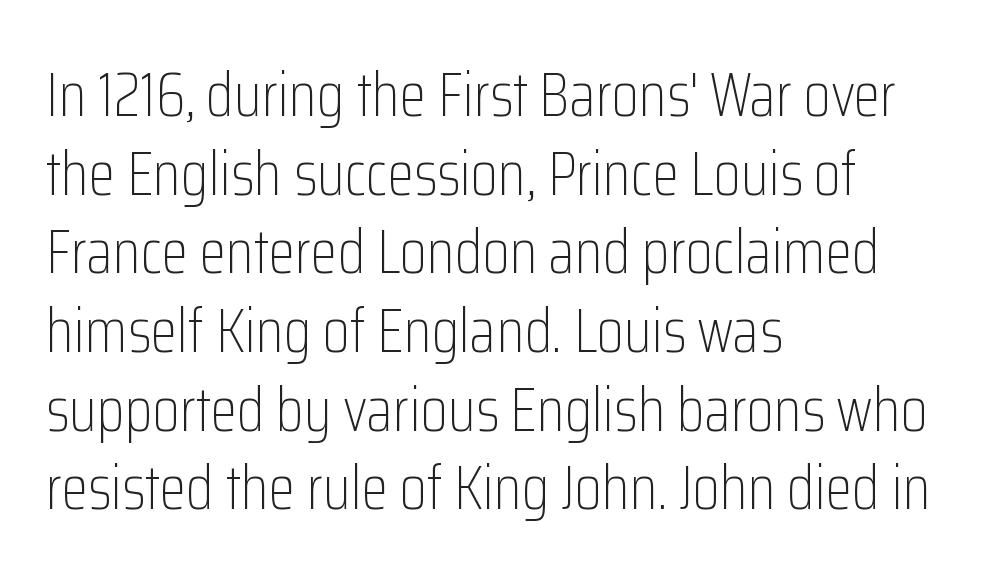
Each letter's strokes conclude bluntly, with no projecting serifs. A light-to-regular cut is what we see here. Default kerning and tracking; the words read as compact shapes. Normally led — the rows are evenly, conventionally spaced. The font's upright variant was chosen for this text.
